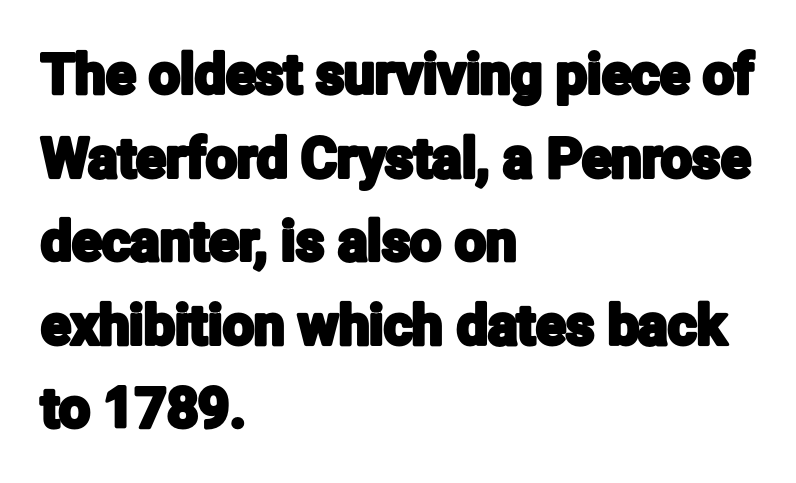
The image shows 55 px condensed sans-serif type, upright; set left-aligned, normal line spacing (1.52x), normal letter spacing, not underlined; low stroke contrast and a medium x-height.
